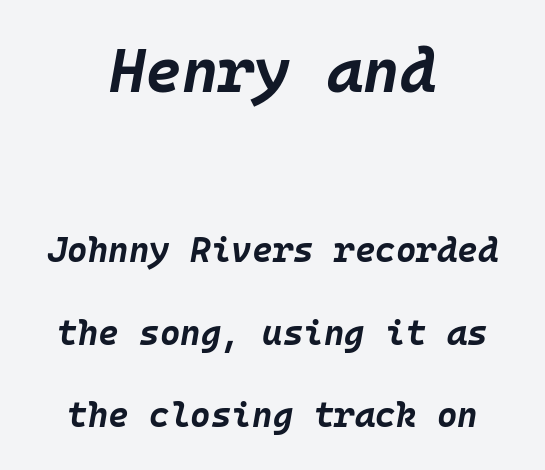
Q: Is the text bold? A: Yes.
Q: Is the text italic (slanted)? A: Yes, it leans right by about 10 degrees.
Q: Is the text underlined? A: No.
Q: How is the paragraph aligned? A: Centered.
Q: Is the spacing between letters normal or unusually wide? A: Normal.
Q: Is the spacing between lines tight, normal or loose? A: Loose.
Q: Which block of text is set in a larger size, the first (top) or the second (bottom)? A: The first (top) one.
Q: Width (condensed, normal, or wide)? A: Normal.
Q: Stroke contrast? A: Low.
Q: x-height? A: Large.
Q: Monospaced? A: Yes.
